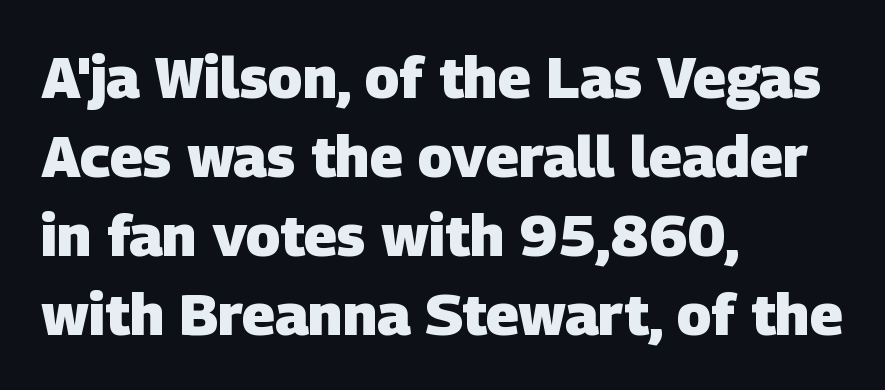
{"serif": "no", "bold": "yes", "weight": "heavy", "width": "normal", "stroke_contrast": "low", "x_height": "large", "monospaced": "no", "underline": "no", "align": "left", "line_spacing": "normal", "line_spacing_ratio": 1.36, "letter_spacing": "normal", "letter_spacing_em": 0.0, "glyph_px": 58}
